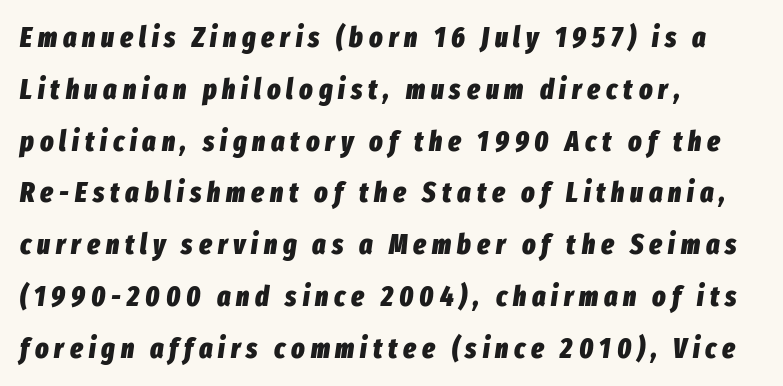
{"italic": "yes", "lean": "right", "slant_degrees": 8, "bold": "yes", "weight": "heavy", "width": "condensed", "stroke_contrast": "low", "x_height": "medium", "monospaced": "no", "underline": "no", "align": "left", "line_spacing_ratio": 1.85, "letter_spacing": "wide", "letter_spacing_em": 0.21, "glyph_px": 28}
